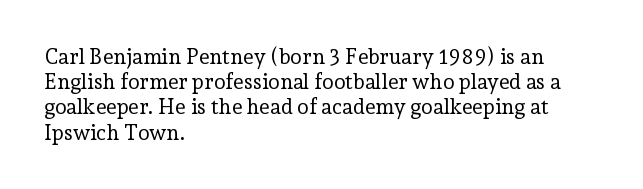
{"italic": "no", "bold": "no", "underline": "no", "align": "left", "line_spacing_ratio": 1.2, "letter_spacing": "normal", "letter_spacing_em": 0.0, "glyph_px": 21}
